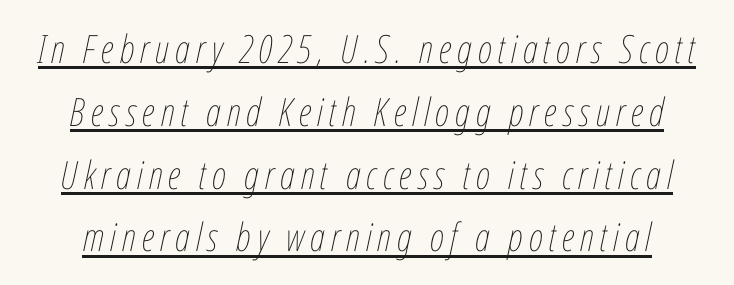
A typesetter would call this proportional, since set widths differ per character. The typeface has the unassuming heft of standard copy or less. Quick note: interline space is typical. In terms of posture, this sample is oblique. A continuous stroke trails under the words, as in a hyperlink.
